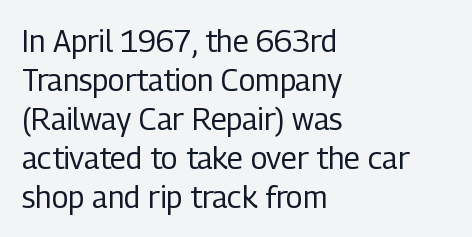
{"serif": "no", "italic": "no", "bold": "no", "weight": "regular", "width": "condensed", "stroke_contrast": "low", "x_height": "medium", "monospaced": "no", "underline": "no", "align": "left", "line_spacing": "normal", "line_spacing_ratio": 1.3, "letter_spacing": "normal", "letter_spacing_em": 0.0, "glyph_px": 30}
